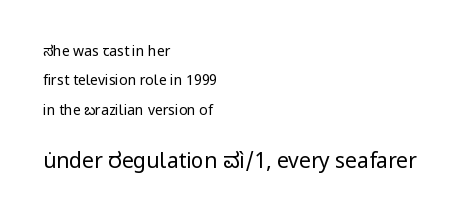
Q: Is the text bold? A: No.
Q: Is the text italic (slanted)? A: No, it is upright.
Q: Is the text underlined? A: No.
Q: How is the paragraph aligned? A: Left-aligned.
Q: Is the spacing between letters normal or unusually wide? A: Normal.
Q: Is the spacing between lines tight, normal or loose? A: Loose.
Q: Which block of text is set in a larger size, the first (top) or the second (bottom)? A: The second (bottom) one.
